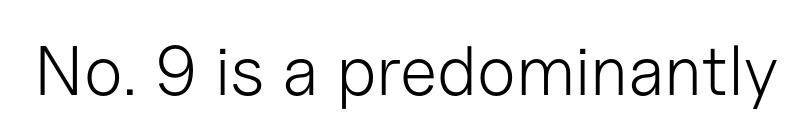
Q: Is the text bold? A: No.
Q: Is the text italic (slanted)? A: No, it is upright.
Q: Is the typeface a serif or a sans-serif typeface? A: Sans-serif.
Q: Is the text underlined? A: No.
Q: Is the spacing between letters normal or unusually wide? A: Normal.
Q: Width (condensed, normal, or wide)? A: Normal.
Q: Stroke contrast? A: Low.
Q: x-height? A: Medium.
Q: Monospaced? A: No.
